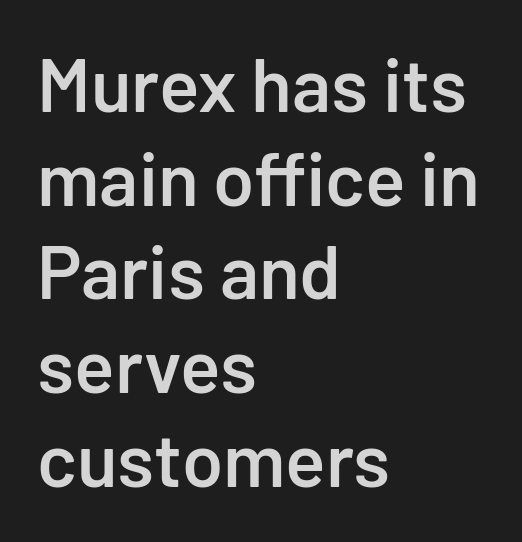
Compared with a centered layout, this one pins lines to the left instead. The type family on display is of the sans-serif kind. Think of a printed novel: that variable character pitch is what you see here. The space beneath each line is pristine and unruled.
